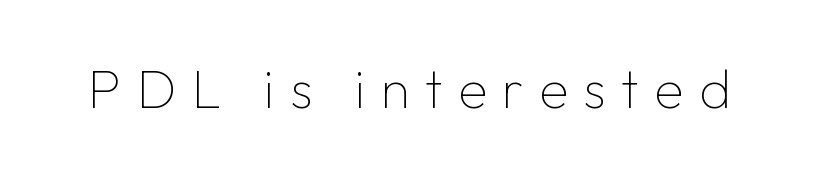
{"serif": "no", "italic": "no", "bold": "no", "weight": "thin", "width": "normal", "stroke_contrast": "low", "x_height": "medium", "monospaced": "no", "underline": "no", "letter_spacing": "wide", "letter_spacing_em": 0.28, "glyph_px": 54}
